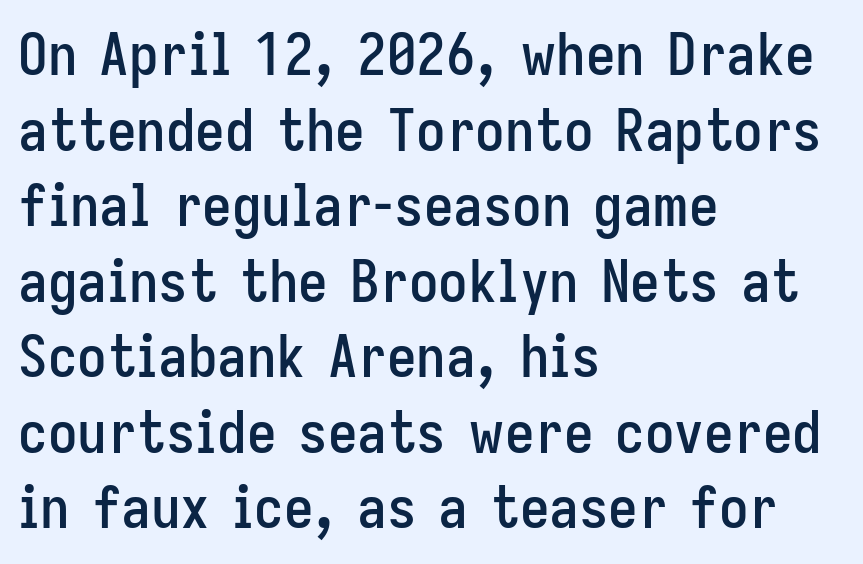
The image shows 59 px condensed sans-serif type, upright; set left-aligned, normal line spacing (1.28x), normal letter spacing, not underlined; low stroke contrast and a medium x-height.
